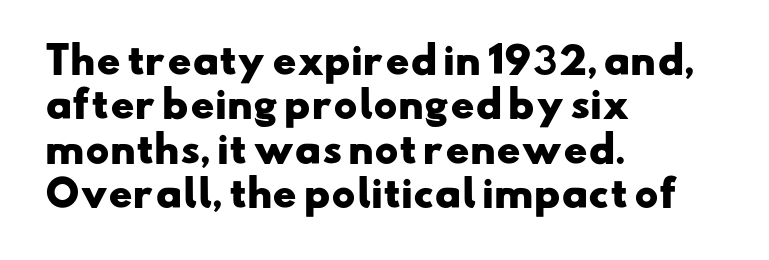
Q: Is the text bold? A: Yes.
Q: Is the typeface a serif or a sans-serif typeface? A: Sans-serif.
Q: Is the text underlined? A: No.
Q: How is the paragraph aligned? A: Left-aligned.
Q: Is the spacing between letters normal or unusually wide? A: Normal.
Q: Width (condensed, normal, or wide)? A: Wide.
Q: Stroke contrast? A: Low.
Q: x-height? A: Small.
Q: Monospaced? A: No.
